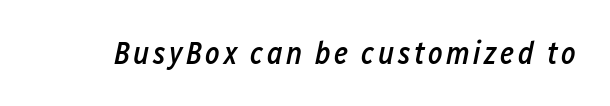
The image shows 31 px semibold, condensed type, italic (leaning right); set not underlined; low stroke contrast and a medium x-height.
